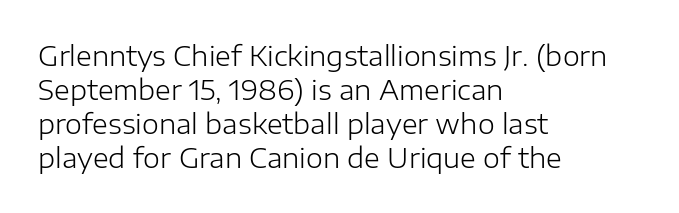
Vertically, the passage feels balanced, rows spaced as you'd expect. The strip under each line holds only bare page. Weight: in the light-to-regular range. Glyph-to-glyph distance matches everyday printed text.
